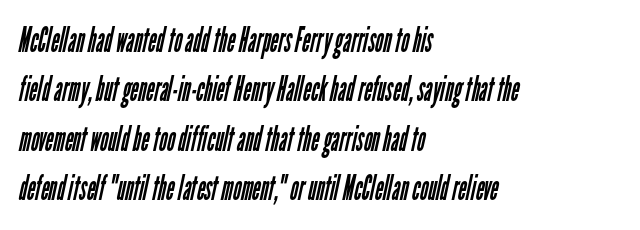
The image shows 35 px regular-weight, condensed sans-serif type; set left-aligned, normal line spacing (1.41x), normal letter spacing, not underlined; low stroke contrast and a medium x-height.
